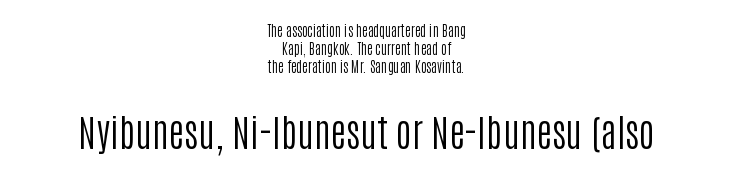
Q: Is the text bold? A: No.
Q: Is the text italic (slanted)? A: No, it is upright.
Q: Is the typeface a serif or a sans-serif typeface? A: Sans-serif.
Q: Is the text underlined? A: No.
Q: How is the paragraph aligned? A: Centered.
Q: Is the spacing between letters normal or unusually wide? A: Normal.
Q: Is the spacing between lines tight, normal or loose? A: Normal.
Q: Which block of text is set in a larger size, the first (top) or the second (bottom)? A: The second (bottom) one.
Q: Width (condensed, normal, or wide)? A: Condensed.
Q: Stroke contrast? A: Low.
Q: x-height? A: Large.
Q: Monospaced? A: No.
